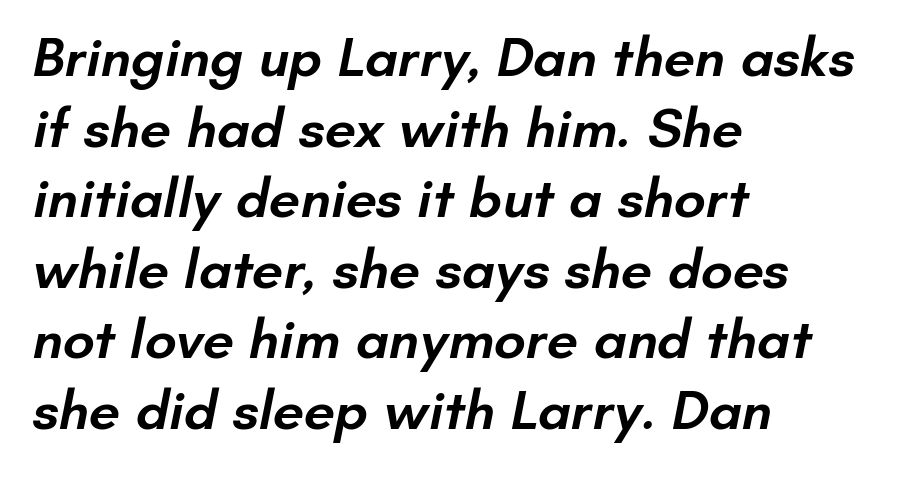
Q: Is the text bold? A: Semi-bold.
Q: Is the typeface a serif or a sans-serif typeface? A: Sans-serif.
Q: Is the text underlined? A: No.
Q: How is the paragraph aligned? A: Left-aligned.
Q: Is the spacing between letters normal or unusually wide? A: Normal.
Q: Is the spacing between lines tight, normal or loose? A: Normal.
Q: Width (condensed, normal, or wide)? A: Normal.
Q: Stroke contrast? A: Low.
Q: x-height? A: Small.
Q: Monospaced? A: No.
